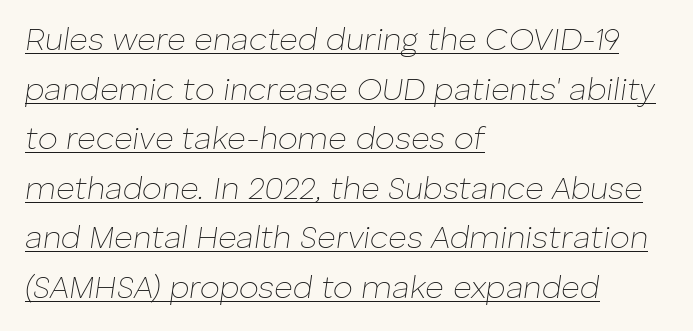
Weight: regular or lighter. Quick note: interline space is typical. Observe the lean: these are italic letterforms. Each line of the rendering has a horizontal stroke beneath the glyphs. Which margin do the lines hug? The left one — the right edge is uneven. The passage shown is typed in a proportional face where columns would drift.
